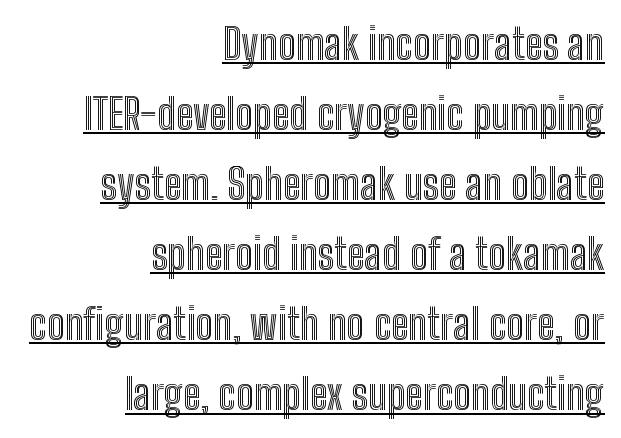
The image shows 43 px condensed type, upright; set right-aligned, normal line spacing (1.63x), normal letter spacing, underlined; a medium x-height.
